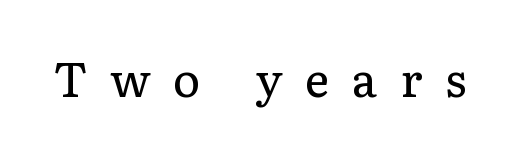
{"serif": "yes", "italic": "no", "bold": "no", "weight": "regular", "width": "normal", "stroke_contrast": "low", "x_height": "medium", "monospaced": "no", "underline": "no", "letter_spacing": "wide", "letter_spacing_em": 0.48, "glyph_px": 47}
